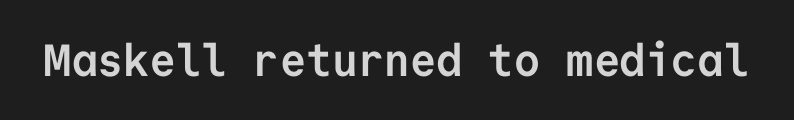
{"serif": "no", "italic": "no", "bold": "yes", "weight": "semibold", "width": "normal", "stroke_contrast": "low", "x_height": "medium", "monospaced": "yes", "underline": "no", "letter_spacing": "normal", "letter_spacing_em": 0.0, "glyph_px": 45}
